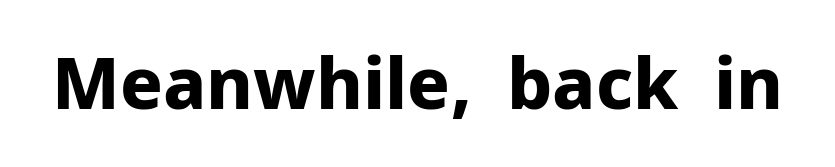
The axis of the letterforms is exactly vertical. Default kerning and tracking; the words read as compact shapes. The typeface chosen for these lines omits serifs. Emphasis by weight is at full strength: bold.
